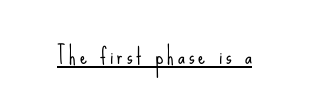
{"italic": "no", "bold": "no", "underline": "yes", "glyph_px": 22}
